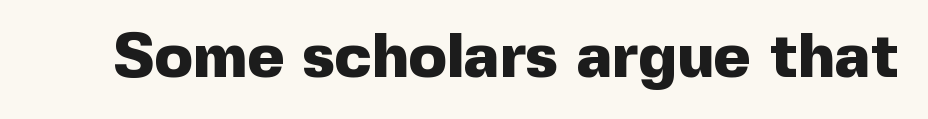
{"serif": "no", "italic": "no", "bold": "yes", "weight": "heavy", "width": "normal", "x_height": "medium", "monospaced": "no", "underline": "no", "letter_spacing": "normal", "letter_spacing_em": 0.0, "glyph_px": 63}
